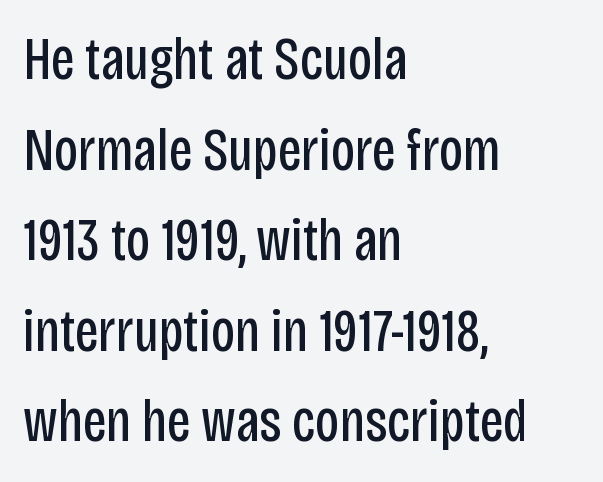
Q: Is the text bold? A: No.
Q: Is the text italic (slanted)? A: No, it is upright.
Q: Is the typeface a serif or a sans-serif typeface? A: Sans-serif.
Q: Is the text underlined? A: No.
Q: How is the paragraph aligned? A: Left-aligned.
Q: Is the spacing between letters normal or unusually wide? A: Normal.
Q: Is the spacing between lines tight, normal or loose? A: Normal.
Q: Width (condensed, normal, or wide)? A: Condensed.
Q: Stroke contrast? A: Low.
Q: x-height? A: Large.
Q: Monospaced? A: No.
